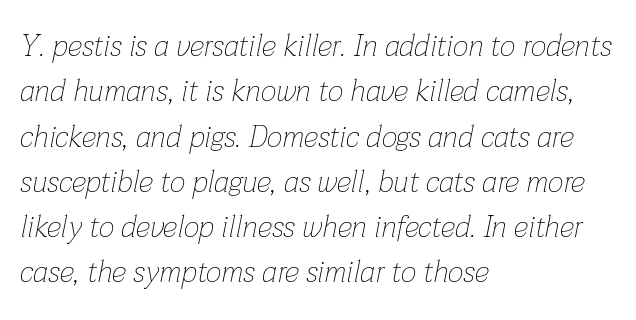
The image shows 30 px thin type, italic (leaning right); set left-aligned, normal line spacing (1.51x), normal letter spacing, not underlined; low stroke contrast and a medium x-height.
